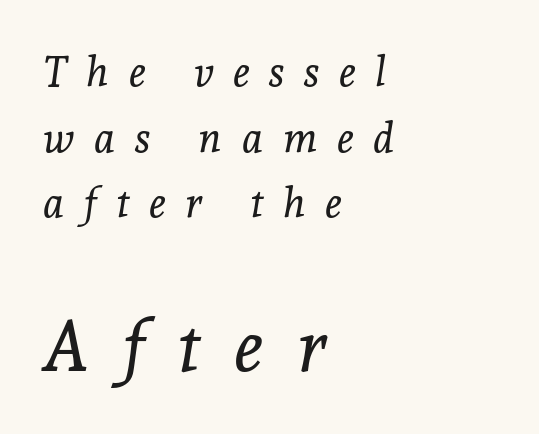
The image shows 71 px regular-weight serif type, italic (leaning right); set left-aligned, normal line spacing (1.6x), unusually wide letter spacing (+0.48 em), not underlined; the second (bottom) block is 1.73x larger; a medium x-height.
